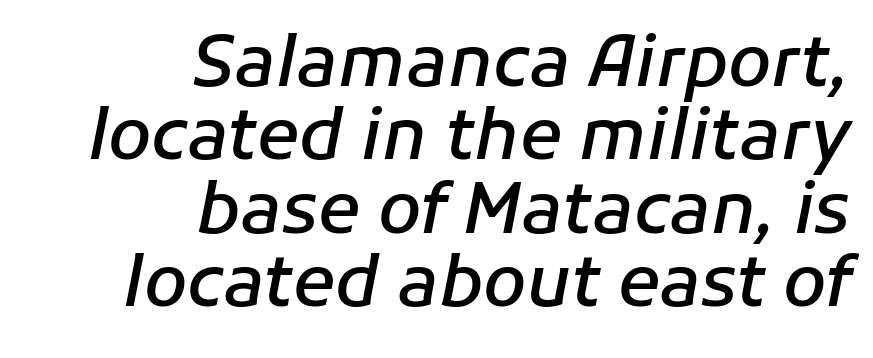
{"italic": "yes", "lean": "right", "slant_degrees": 11, "bold": "semi", "weight": "semibold", "width": "normal", "stroke_contrast": "low", "x_height": "medium", "monospaced": "no", "underline": "no", "align": "right", "line_spacing": "tight", "line_spacing_ratio": 1.05, "letter_spacing": "normal", "letter_spacing_em": 0.0, "glyph_px": 70}
